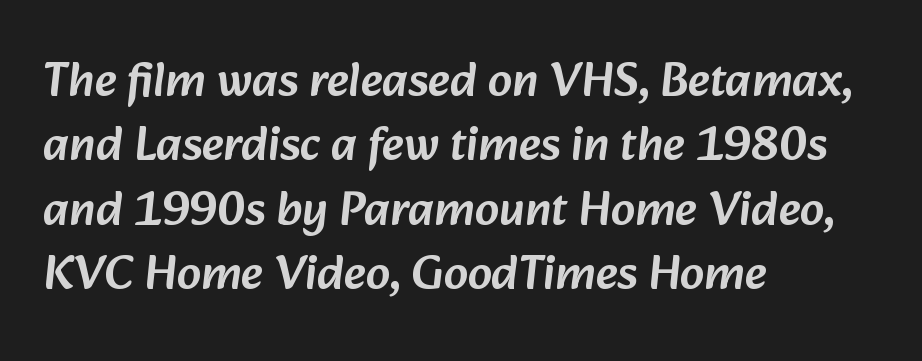
Q: Is the typeface a serif or a sans-serif typeface? A: Sans-serif.
Q: Is the text underlined? A: No.
Q: How is the paragraph aligned? A: Left-aligned.
Q: Is the spacing between letters normal or unusually wide? A: Normal.
Q: Is the spacing between lines tight, normal or loose? A: Normal.
Q: Width (condensed, normal, or wide)? A: Normal.
Q: Stroke contrast? A: Low.
Q: x-height? A: Medium.
Q: Monospaced? A: No.
